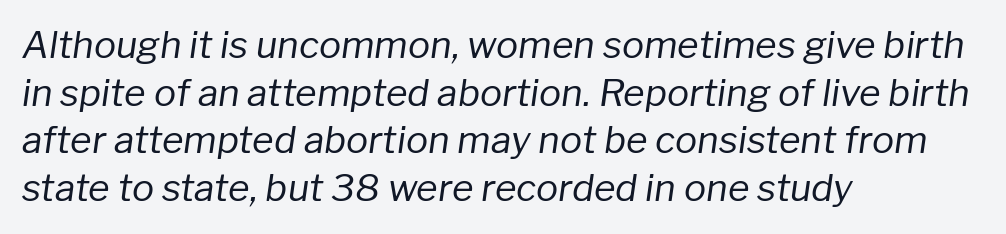
The image shows 37 px regular-weight type, italic (leaning right); set left-aligned, normal line spacing (1.29x), normal letter spacing, not underlined; low stroke contrast and a medium x-height.
